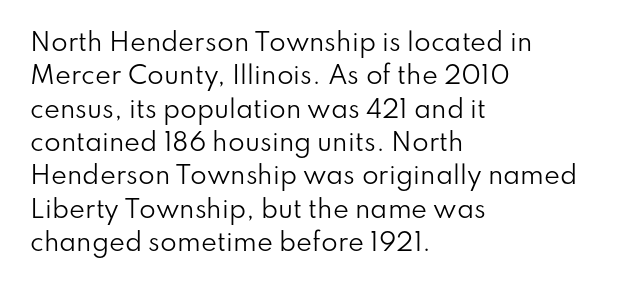
{"italic": "no", "bold": "no", "underline": "no", "align": "left", "line_spacing": "normal", "line_spacing_ratio": 1.39, "letter_spacing": "normal", "letter_spacing_em": 0.0, "glyph_px": 24}
